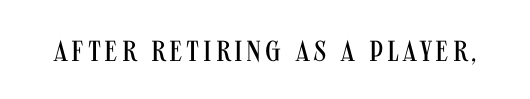
The image shows 29 px regular-weight, condensed sans-serif type, upright; set not underlined; medium stroke contrast and a large x-height.
